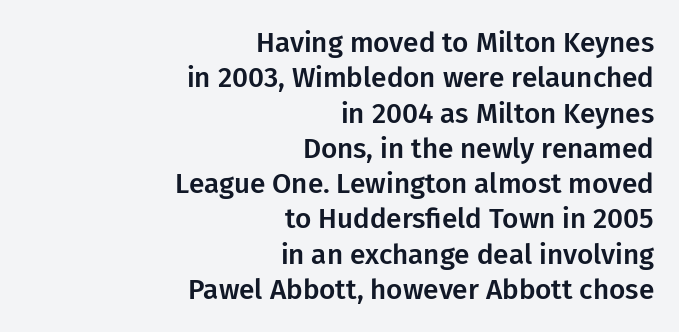
{"serif": "no", "italic": "no", "width": "normal", "stroke_contrast": "low", "x_height": "medium", "monospaced": "no", "underline": "no", "align": "right", "line_spacing": "normal", "line_spacing_ratio": 1.26, "letter_spacing": "normal", "letter_spacing_em": 0.0, "glyph_px": 28}
